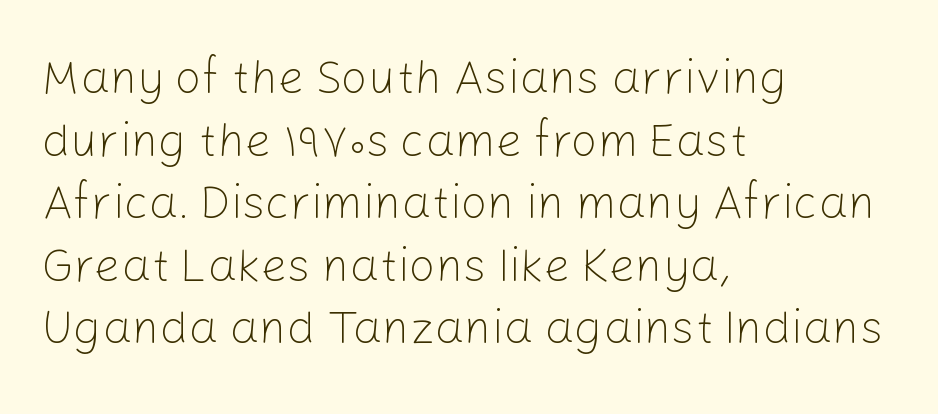
{"serif": "no", "italic": "no", "bold": "no", "weight": "light", "width": "normal", "stroke_contrast": "low", "x_height": "medium", "monospaced": "no", "underline": "no", "align": "left", "line_spacing": "normal", "line_spacing_ratio": 1.33, "letter_spacing": "normal", "letter_spacing_em": 0.0, "glyph_px": 47}
